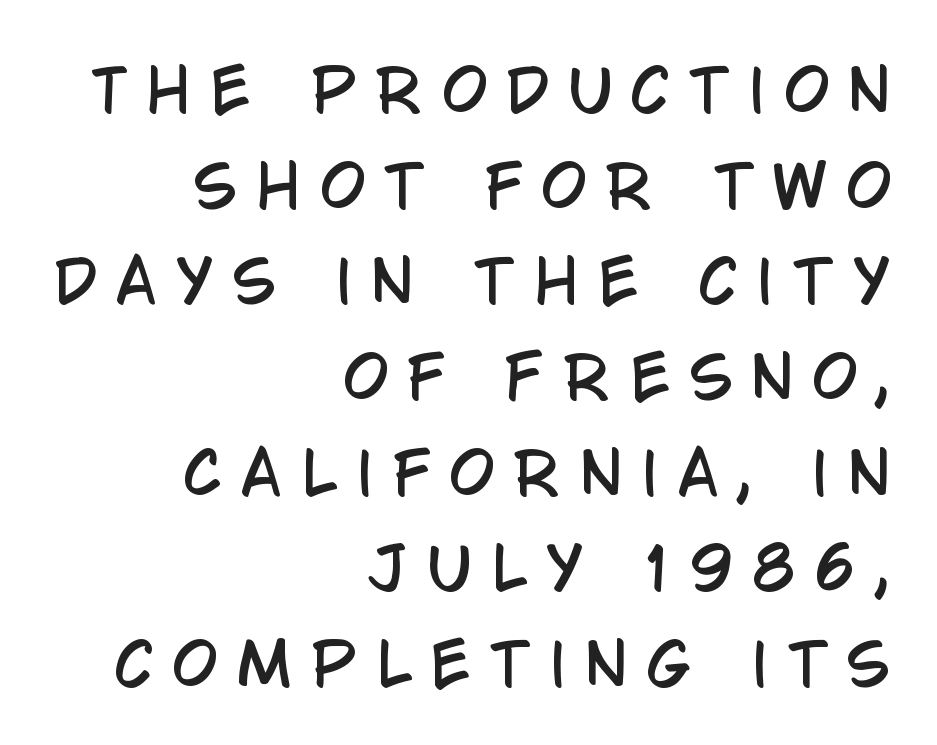
The image shows 58 px condensed sans-serif type, upright; set right-aligned, normal line spacing (1.65x), unusually wide letter spacing (+0.34 em), not underlined; low stroke contrast and a large x-height.
